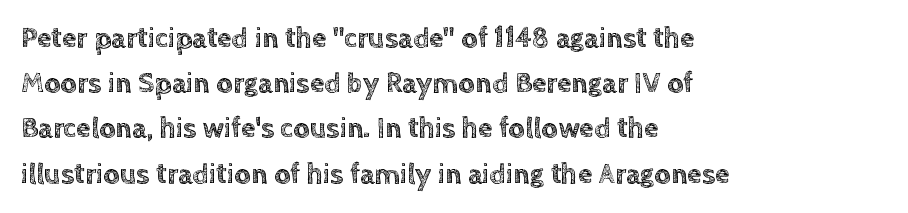
The gap between lines stays unmarked. Tracking here is standard; glyphs follow each other at the usual distance. Looks like regular typesetting: each glyph gets only the width it needs. Rendered with straight, roman letterforms. One-word summary of the alignment: left.
